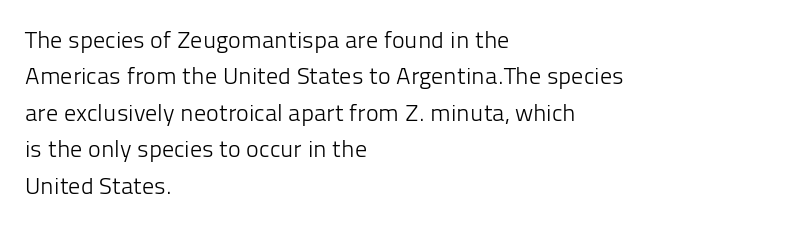
The foot of each line stays bare and open. These lines stack with their left ends in a neat column. Italic: no, the glyphs are upright roman. These lines sit exactly where default settings would place them.
